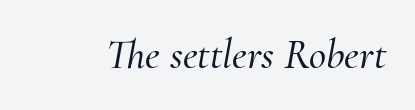
Q: Is the text italic (slanted)? A: Yes, it leans right by about 10 degrees.
Q: Is the typeface a serif or a sans-serif typeface? A: Serif.
Q: Is the text underlined? A: No.
Q: Is the spacing between letters normal or unusually wide? A: Normal.
Q: Width (condensed, normal, or wide)? A: Normal.
Q: Stroke contrast? A: Medium.
Q: x-height? A: Small.
Q: Monospaced? A: No.
